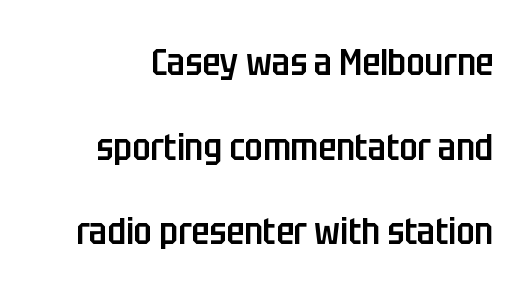
{"serif": "no", "italic": "no", "bold": "semi", "weight": "semibold", "width": "condensed", "stroke_contrast": "low", "x_height": "large", "monospaced": "no", "underline": "no", "line_spacing": "loose", "line_spacing_ratio": 2.29, "letter_spacing": "normal", "letter_spacing_em": 0.0, "glyph_px": 37}
